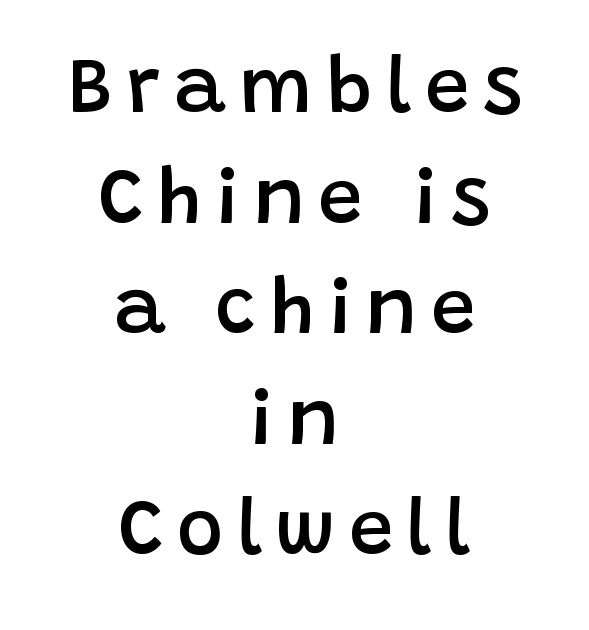
The image shows 79 px semibold sans-serif type, upright; set centered, normal line spacing (1.4x), not underlined; low stroke contrast and a large x-height.
